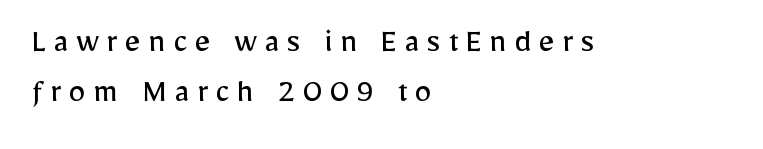
The image shows 34 px regular-weight sans-serif type, upright; set left-aligned, normal line spacing (1.47x), unusually wide letter spacing (+0.22 em), not underlined; low stroke contrast and a medium x-height.
